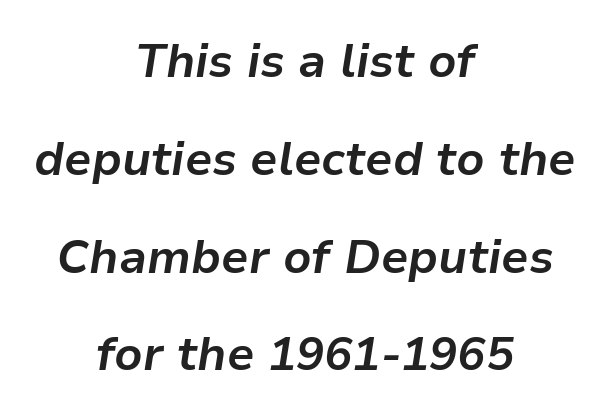
The image shows 47 px bold type, italic (leaning right); set centered, loose line spacing (2.08x), normal letter spacing, not underlined; low stroke contrast and a medium x-height.
